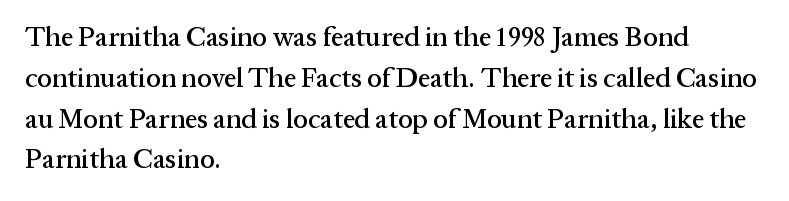
The typography opts for an upright posture over an oblique one. Descenders hang freely into open space. The rag falls on the right side of this text block. No extra tracking has been applied to these lines. Does the leading feel generous? No, just average.
